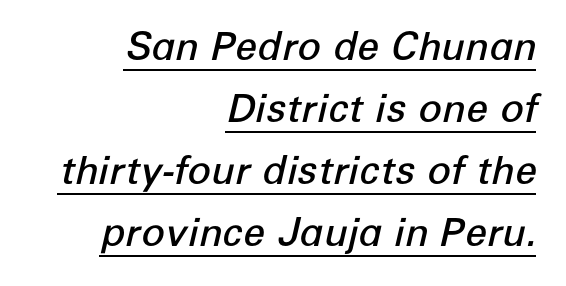
The image shows 39 px semibold type, italic (leaning right); set right-aligned, normal line spacing (1.59x), normal letter spacing, underlined; low stroke contrast and a medium x-height.
